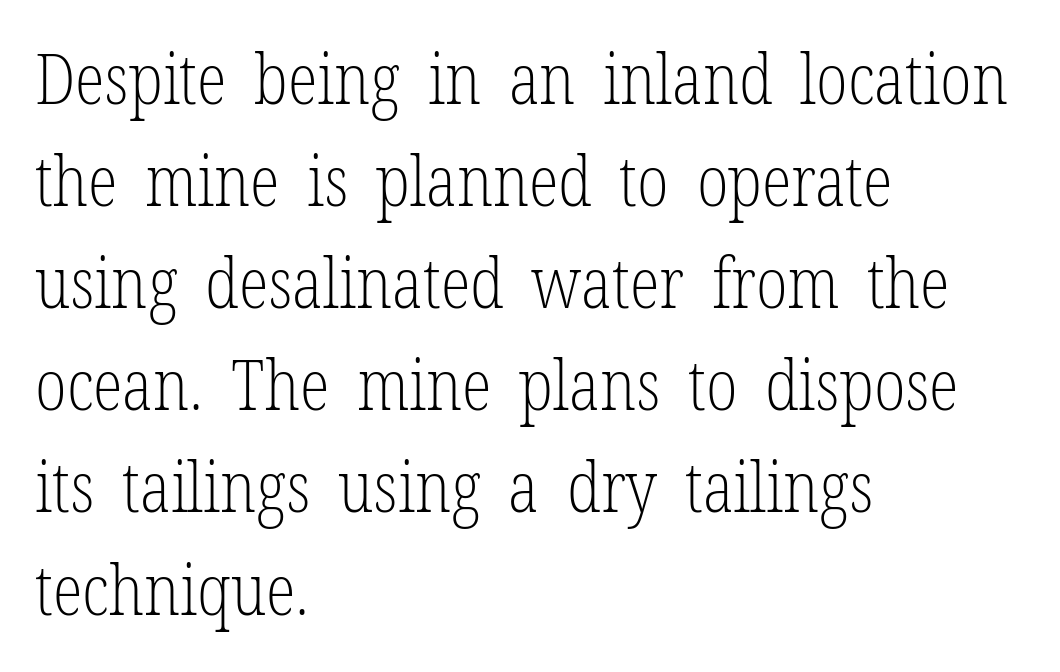
What's the leading like? Ordinary, nothing unusual. Note: serifs present on the glyphs. The tracking reads as untouched default to a designer's eye. The strokes are not fattened; the text isn't bold.
